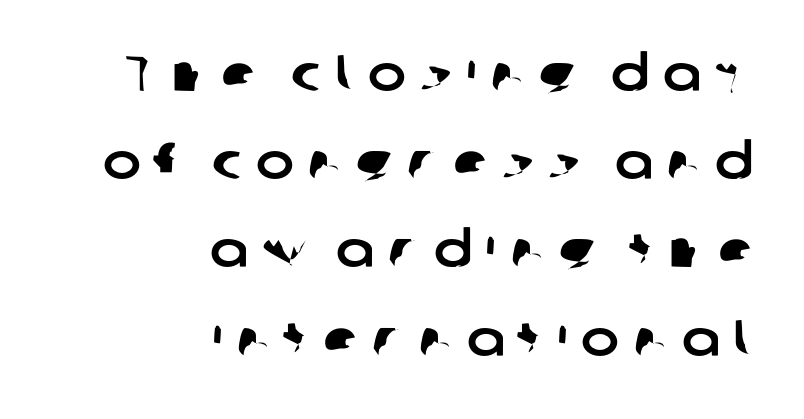
Check where the strokes stop: nothing finishes them off — pure sans. Spacing verdict: proportional, widths tailored to each character. Does the copy run flush right? Yes — the right margin is perfectly even. The space directly below the letters is spotless. This sample uses expanded letter spacing, leaving extra air between glyphs.
